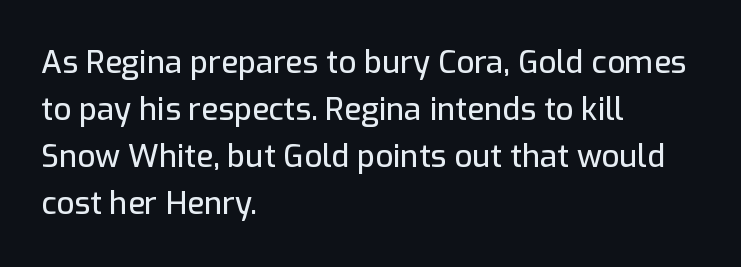
The image shows 31 px sans-serif type, upright; set left-aligned, normal line spacing (1.52x), normal letter spacing, not underlined; low stroke contrast and a medium x-height.
